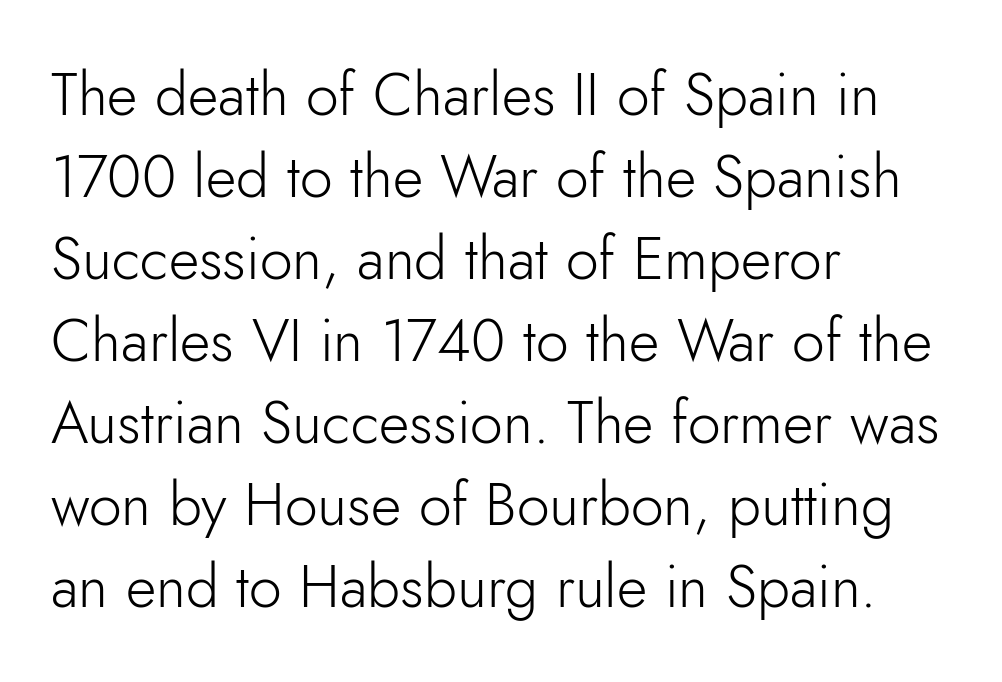
A light-to-regular cut is what we see here. Clear beneath every line of the passage. This sample keeps an unexceptional amount of space between lines. The text was rendered using a sans face with plain stroke endings. Proportional: the letters do not fall into vertical columns. The specimen reads as upright at a glance.
